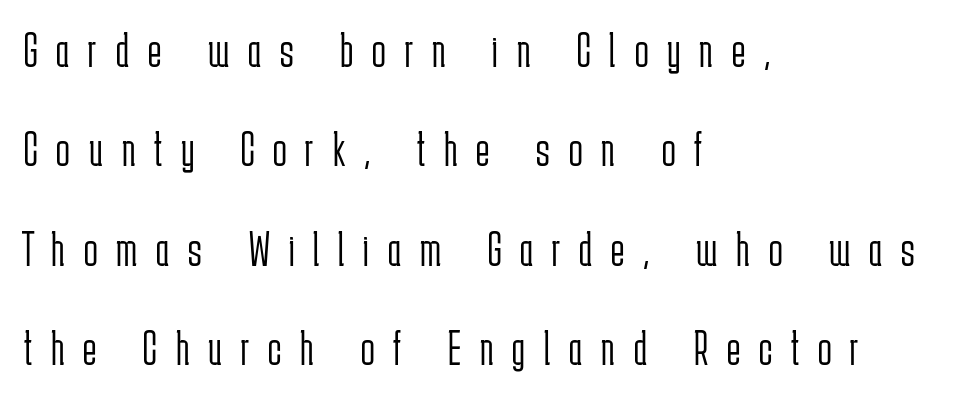
Which margin do the lines hug? The left one — the right edge is uneven. The font's upright variant was chosen for this text. Note: no serifs on the glyphs. Weight class: somewhere from thin through regular. The string is rendered with underlining switched off.
